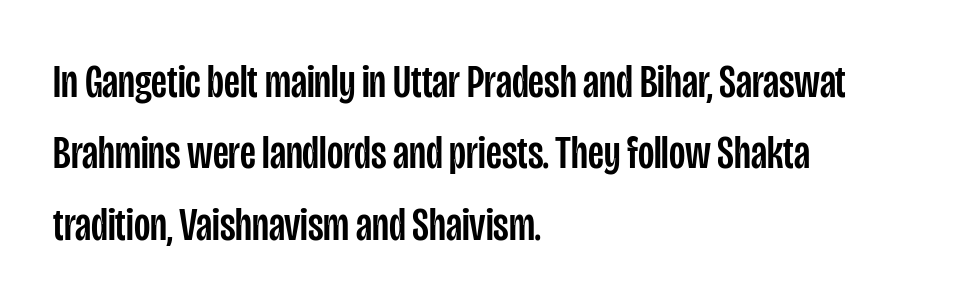
Q: Is the text italic (slanted)? A: No, it is upright.
Q: Is the typeface a serif or a sans-serif typeface? A: Sans-serif.
Q: Is the text underlined? A: No.
Q: How is the paragraph aligned? A: Left-aligned.
Q: Is the spacing between letters normal or unusually wide? A: Normal.
Q: Is the spacing between lines tight, normal or loose? A: Normal.
Q: Width (condensed, normal, or wide)? A: Condensed.
Q: Stroke contrast? A: Low.
Q: x-height? A: Large.
Q: Monospaced? A: No.
